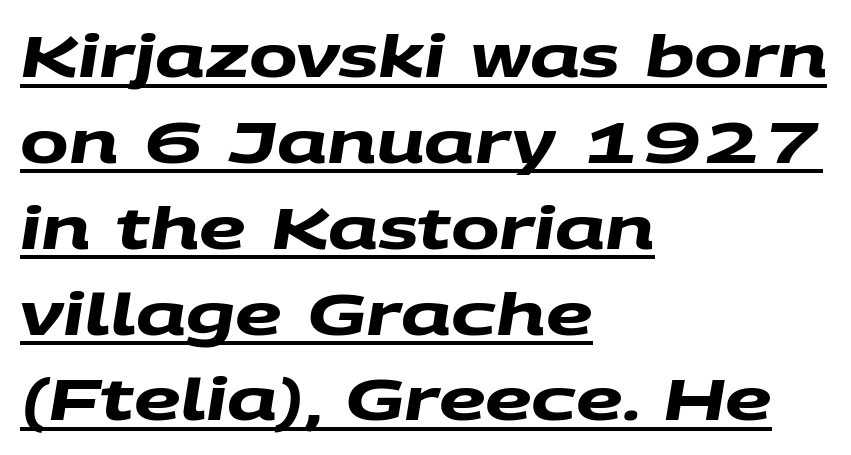
Does the weight exceed regular? Yes, all the way to bold. No extra tracking has been applied to these lines. The type family on display is of the sans-serif kind. This sample has the flowing, uneven cadence of proportional lettering.
